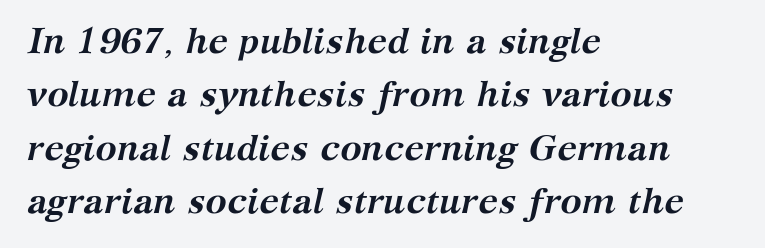
Q: Is the text bold? A: Yes.
Q: Is the text italic (slanted)? A: Yes, it leans right by about 12 degrees.
Q: Is the typeface a serif or a sans-serif typeface? A: Serif.
Q: Is the text underlined? A: No.
Q: How is the paragraph aligned? A: Left-aligned.
Q: Is the spacing between letters normal or unusually wide? A: Normal.
Q: Is the spacing between lines tight, normal or loose? A: Normal.
Q: Width (condensed, normal, or wide)? A: Normal.
Q: Stroke contrast? A: Medium.
Q: x-height? A: Medium.
Q: Monospaced? A: No.
